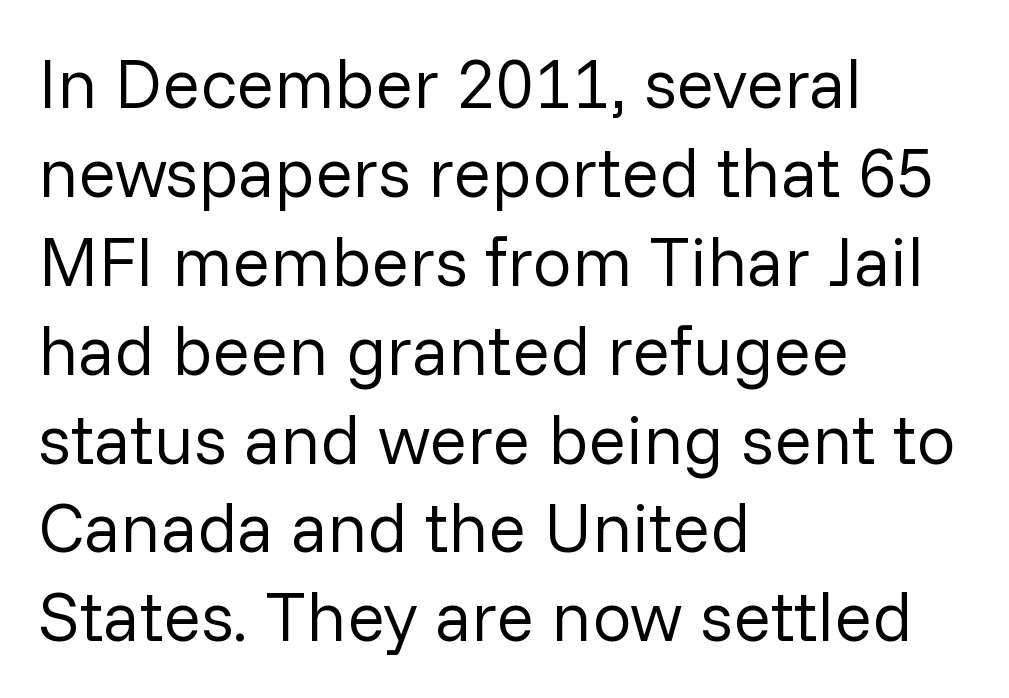
Is there much room between lines? A standard amount, neither cramped nor airy. Short and long lines alike share a common starting point at left. Nothing sits at the stroke ends, so this counts as sans-serif. Plain, unruled lines of type. In terms of letterspacing, this is plain default setting.
